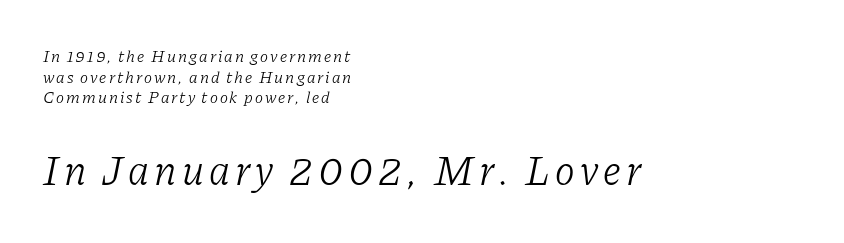
{"serif": "yes", "italic": "yes", "lean": "right", "slant_degrees": 11, "bold": "no", "weight": "light", "width": "normal", "stroke_contrast": "low", "x_height": "medium", "monospaced": "no", "underline": "no", "align": "left", "line_spacing_ratio": 1.21, "larger_block": "second", "size_ratio": 2.47, "glyph_px": 42}
